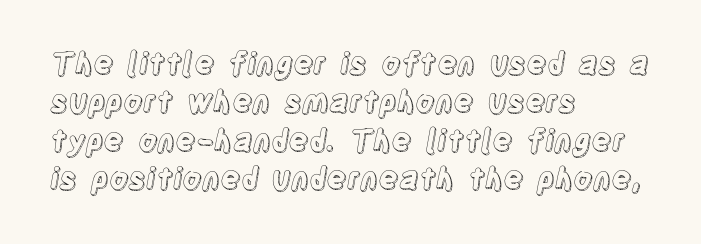
Every row of glyphs begins at an identical x-position on the left. This rendering leaves character spacing at its baseline value. Regarding leading, the lines here are spaced in the standard way. Spacing verdict: proportional, widths tailored to each character. The strip under each line holds only bare page.
